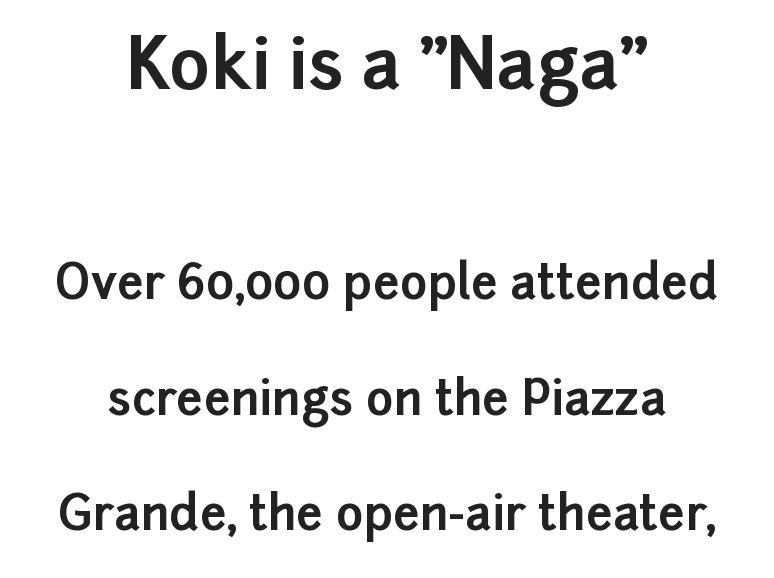
{"serif": "no", "italic": "no", "bold": "yes", "weight": "bold", "width": "normal", "stroke_contrast": "low", "x_height": "medium", "monospaced": "no", "underline": "no", "align": "center", "line_spacing": "loose", "line_spacing_ratio": 2.45, "letter_spacing": "normal", "letter_spacing_em": 0.0, "larger_block": "first", "size_ratio": 1.49, "glyph_px": 70}
